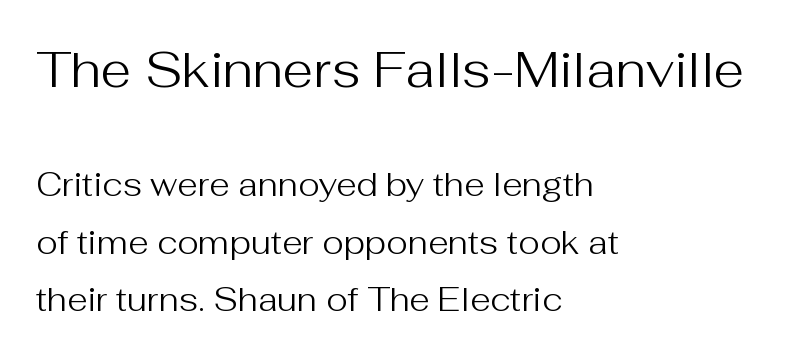
{"serif": "no", "italic": "no", "bold": "no", "weight": "regular", "width": "normal", "stroke_contrast": "medium", "x_height": "medium", "monospaced": "no", "underline": "no", "align": "left", "line_spacing_ratio": 1.73, "letter_spacing": "normal", "letter_spacing_em": 0.0, "larger_block": "first", "size_ratio": 1.52, "glyph_px": 50}
